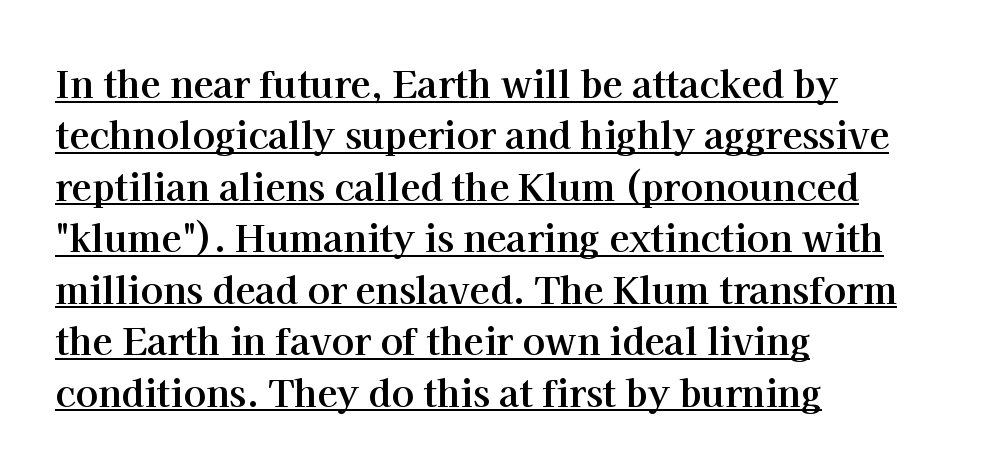
Compared with a centered layout, this one pins lines to the left instead. Tracking here is standard; glyphs follow each other at the usual distance. You could not count columns in this text — the font is proportionally spaced. Emphasis by weight is at full strength: bold. This is underlined copy, the kind a proofreader might mark for attention.
